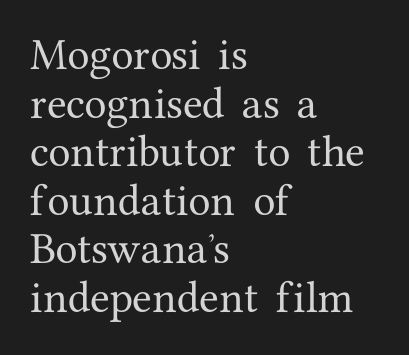
Q: Is the text italic (slanted)? A: No, it is upright.
Q: Is the typeface a serif or a sans-serif typeface? A: Serif.
Q: Is the text underlined? A: No.
Q: How is the paragraph aligned? A: Left-aligned.
Q: Is the spacing between letters normal or unusually wide? A: Normal.
Q: Is the spacing between lines tight, normal or loose? A: Normal.
Q: Width (condensed, normal, or wide)? A: Normal.
Q: Stroke contrast? A: Medium.
Q: x-height? A: Medium.
Q: Monospaced? A: No.
